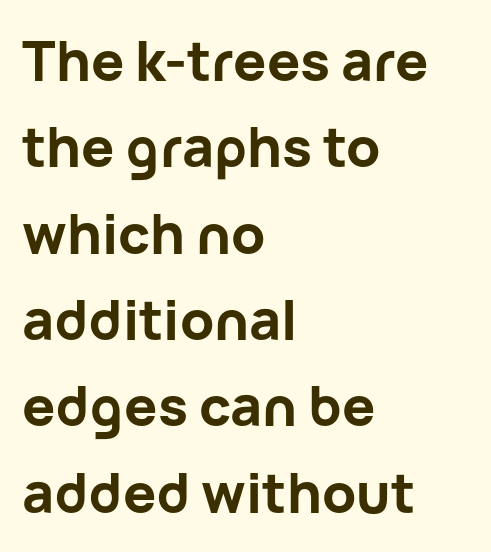
Q: Is the text bold? A: Yes.
Q: Is the text italic (slanted)? A: No, it is upright.
Q: Is the typeface a serif or a sans-serif typeface? A: Sans-serif.
Q: Is the text underlined? A: No.
Q: How is the paragraph aligned? A: Left-aligned.
Q: Is the spacing between letters normal or unusually wide? A: Normal.
Q: Is the spacing between lines tight, normal or loose? A: Normal.
Q: Width (condensed, normal, or wide)? A: Normal.
Q: Stroke contrast? A: Low.
Q: x-height? A: Medium.
Q: Monospaced? A: No.
